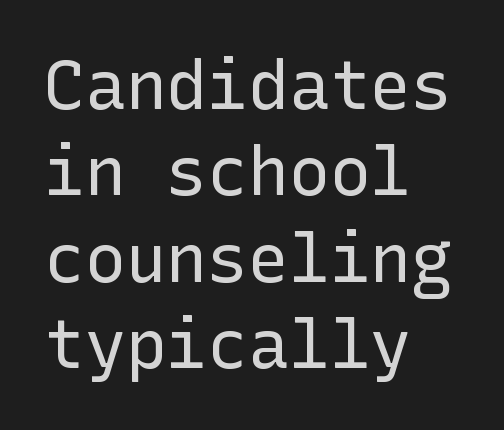
In terms of letterform style, serifs are entirely absent. Underline: absent. The lettering stays uniformly vertical, giving the passage a roman look. The passage shown has conventional tracking throughout.
